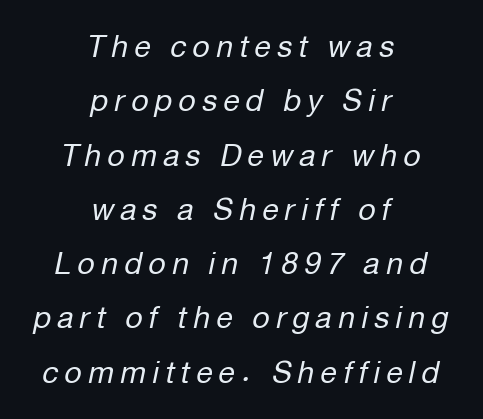
Is this a heavy cut? Hardly; it is regular or lighter. Rendered with sloped, italic letterforms. The area under the type is left untouched. This sample uses expanded letter spacing, leaving extra air between glyphs. The passage is arranged like a title page — every line centered.
